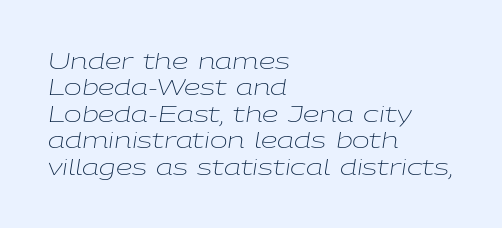
The passage shown stacks its lines at a standard gap. The foot of each line stays bare and open. Unbolded letterforms with no extra heft. Looking at the ascenders, they clearly lean. Which margin do the lines hug? The left one — the right edge is uneven.
